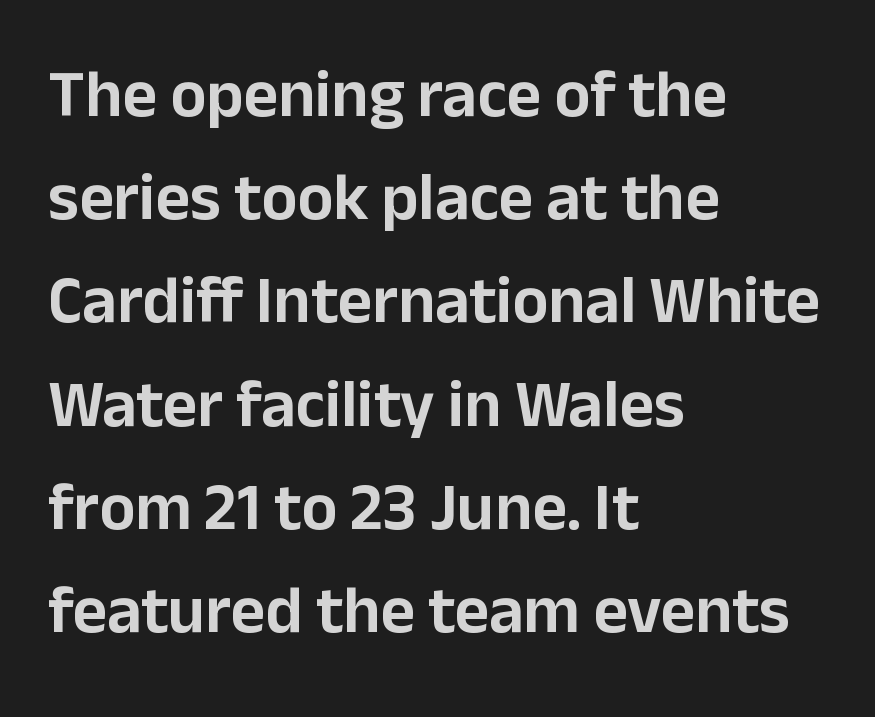
{"serif": "no", "italic": "no", "width": "normal", "stroke_contrast": "low", "x_height": "medium", "monospaced": "no", "underline": "no", "align": "left", "line_spacing": "normal", "line_spacing_ratio": 1.54, "letter_spacing": "normal", "letter_spacing_em": 0.0, "glyph_px": 67}
